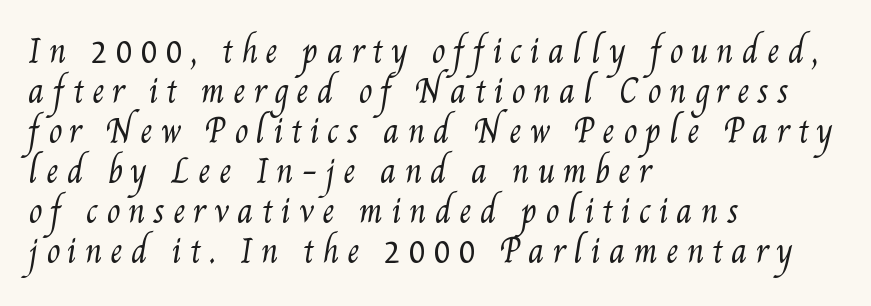
Vertical spacing — default. The glyphs are unaccompanied by any horizontal stroke below them. Casual observation: everything's shoved over to the left. Looks like regular typesetting: each glyph gets only the width it needs.
